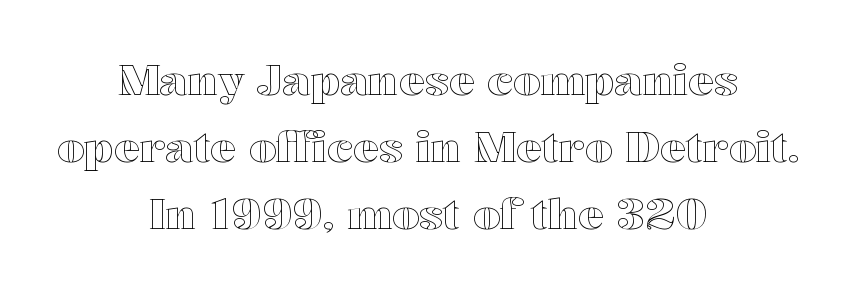
{"italic": "no", "width": "wide", "x_height": "medium", "monospaced": "no", "underline": "no", "align": "center", "line_spacing": "normal", "line_spacing_ratio": 1.56, "letter_spacing": "normal", "letter_spacing_em": 0.0, "glyph_px": 43}
